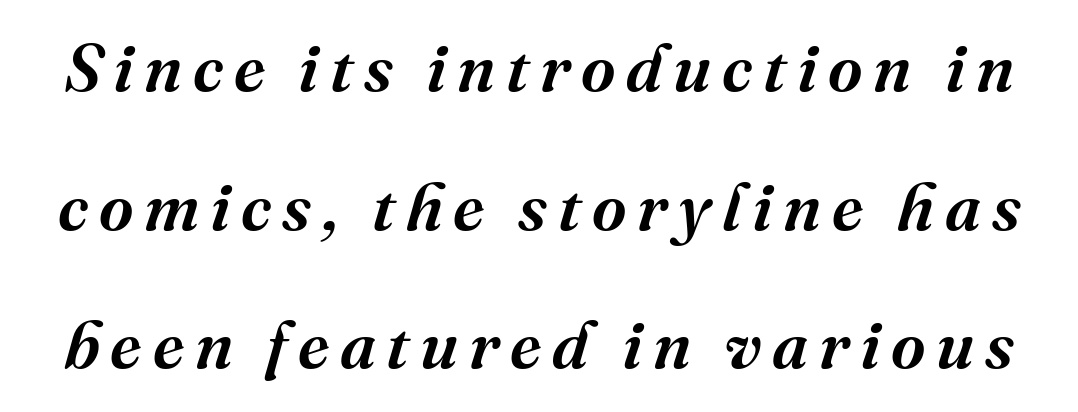
Little horizontal feet cap the strokes, marking this as serif type. The letters advance in unequal steps, a hallmark of proportional type. The glyphs are unaccompanied by any horizontal stroke below them. Successive baselines arrive slowly, with a big drop between each.
